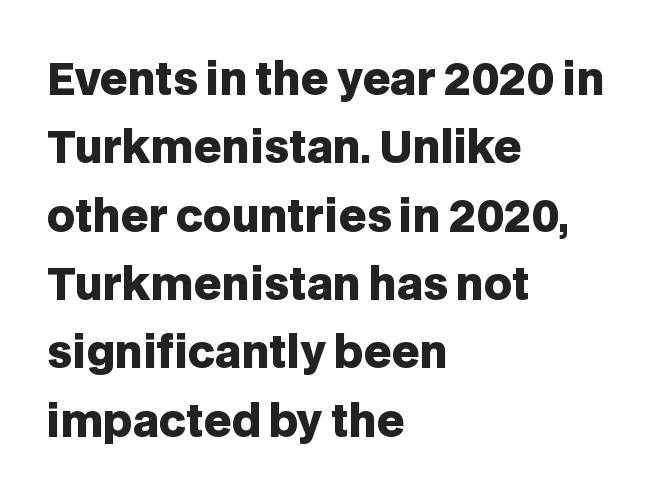
The image shows 43 px heavy sans-serif type, upright; set left-aligned, normal line spacing (1.59x), normal letter spacing, not underlined; low stroke contrast and a large x-height.
